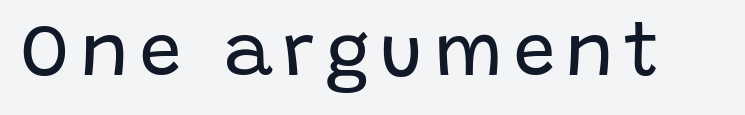
The image shows 74 px regular-weight sans-serif type, upright; set not underlined; low stroke contrast and a large x-height.
